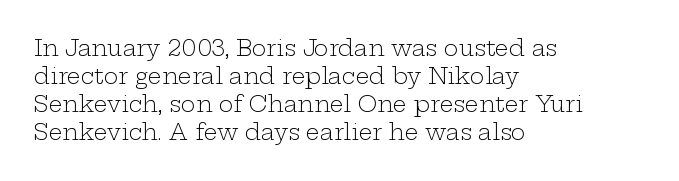
The image shows 22 px text type, upright; set left-aligned, normal line spacing (1.28x), normal letter spacing, not underlined.
